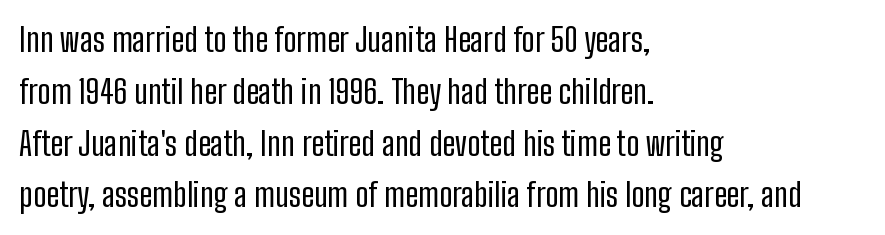
The image shows 33 px regular-weight, condensed sans-serif type, upright; set left-aligned, normal line spacing (1.57x), normal letter spacing, not underlined; low stroke contrast and a medium x-height.
